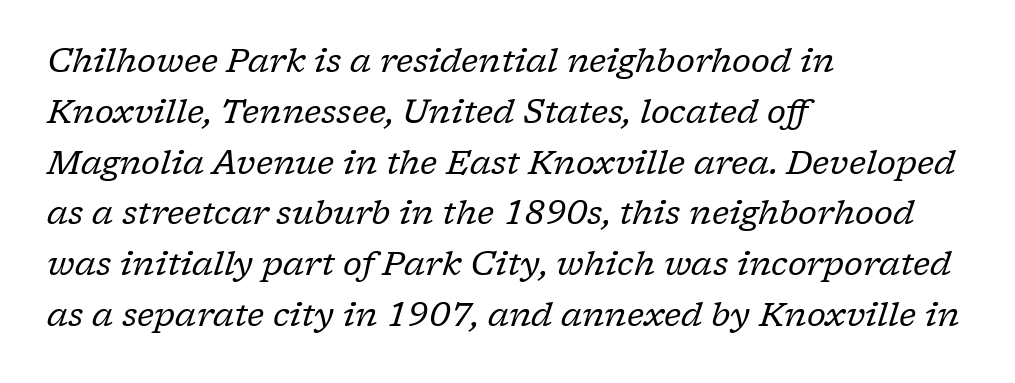
{"serif": "yes", "italic": "yes", "lean": "right", "slant_degrees": 17, "bold": "no", "weight": "regular", "width": "normal", "stroke_contrast": "low", "x_height": "medium", "monospaced": "no", "underline": "no", "align": "left", "line_spacing": "normal", "line_spacing_ratio": 1.54, "letter_spacing": "normal", "letter_spacing_em": 0.0, "glyph_px": 33}
